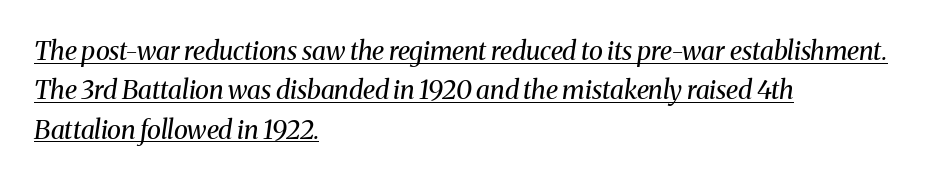
Q: Is the text bold? A: No.
Q: Is the text italic (slanted)? A: Yes, it leans right by about 8 degrees.
Q: Is the text underlined? A: Yes.
Q: How is the paragraph aligned? A: Left-aligned.
Q: Is the spacing between letters normal or unusually wide? A: Normal.
Q: Is the spacing between lines tight, normal or loose? A: Normal.
